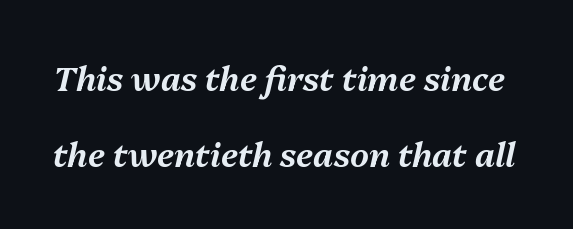
{"italic": "yes", "lean": "right", "slant_degrees": 13, "width": "normal", "stroke_contrast": "medium", "x_height": "medium", "monospaced": "no", "underline": "no", "line_spacing": "loose", "line_spacing_ratio": 2.29, "letter_spacing": "normal", "letter_spacing_em": 0.0, "glyph_px": 33}
